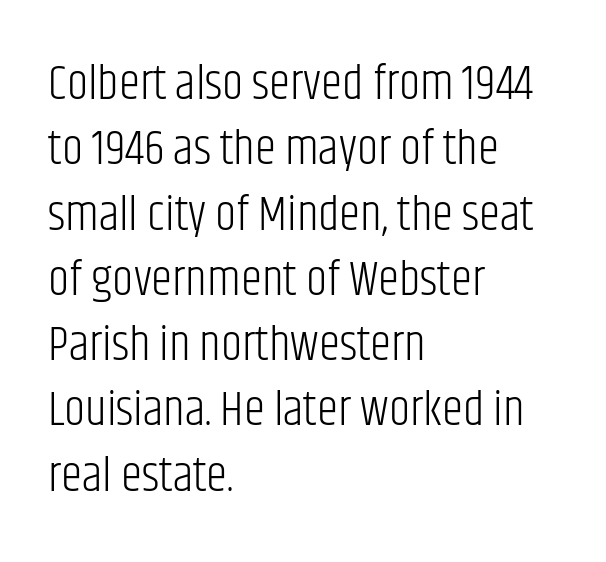
The image shows 48 px light, condensed sans-serif type, upright; set left-aligned, normal line spacing (1.36x), normal letter spacing, not underlined; low stroke contrast and a large x-height.
